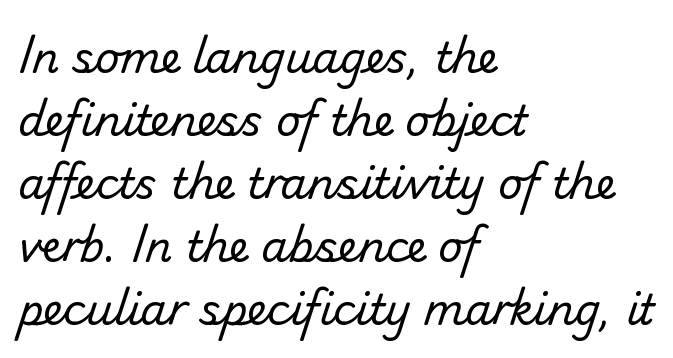
The image shows 42 px regular-weight sans-serif type; set left-aligned, normal line spacing (1.5x), normal letter spacing, not underlined; low stroke contrast and a small x-height.
